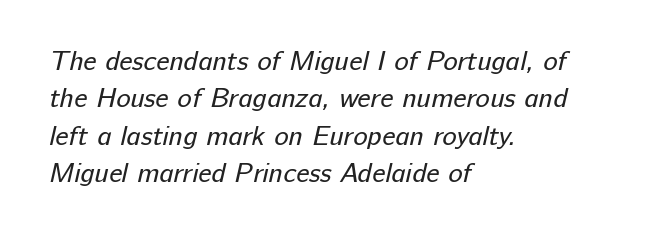
Caption: face not bold, strokes unweighted. Short note: letters normally spaced. The area under the type is left untouched. Typeset ragged right — the left edge is the straight one.
